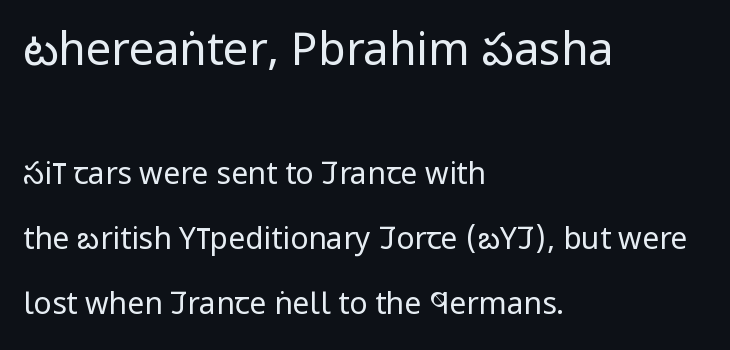
The image shows 45 px regular-weight, condensed sans-serif type, upright; set left-aligned, loose line spacing (2.16x), normal letter spacing, not underlined; the first (top) block is 1.5x larger; low stroke contrast and a large x-height.
